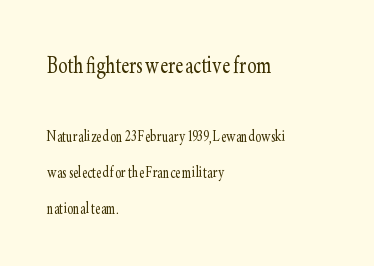
There is no visible air inserted between adjacent glyphs. Note: serifs present on the glyphs. The specimen omits any rule beneath the text block's lines. These lines stack with their left ends in a neat column. Designer's note — italics off, roman on.
